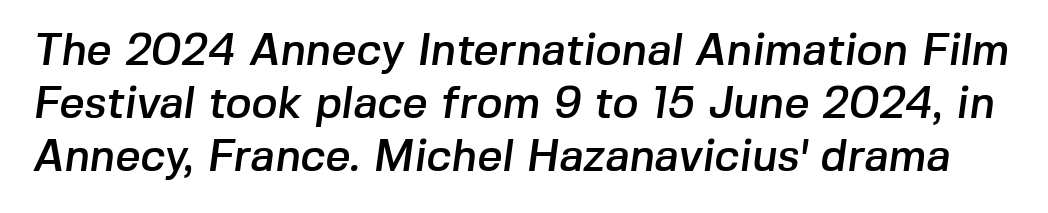
You can tell from the bare stems that sans-serif type was used. Each letter keeps its own natural width here, so spacing adapts to shape. Is the letter spacing exaggerated? No — it looks like the ordinary default. The foot of each line stays bare and open.
